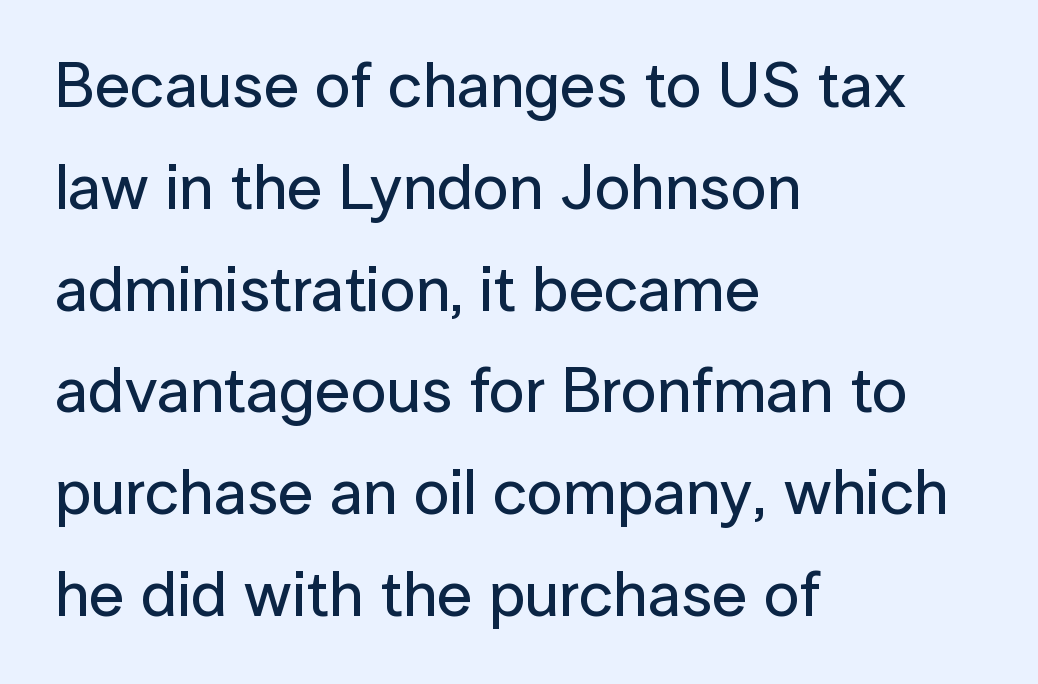
The image shows 64 px sans-serif type, upright; set left-aligned, normal line spacing (1.59x), normal letter spacing, not underlined; low stroke contrast and a medium x-height.
